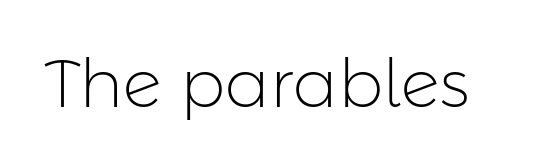
The font is comparable to plain body text, perhaps lighter. Underline: absent. A sans-serif font was chosen for this passage. This is the regular roman posture of the typeface.
